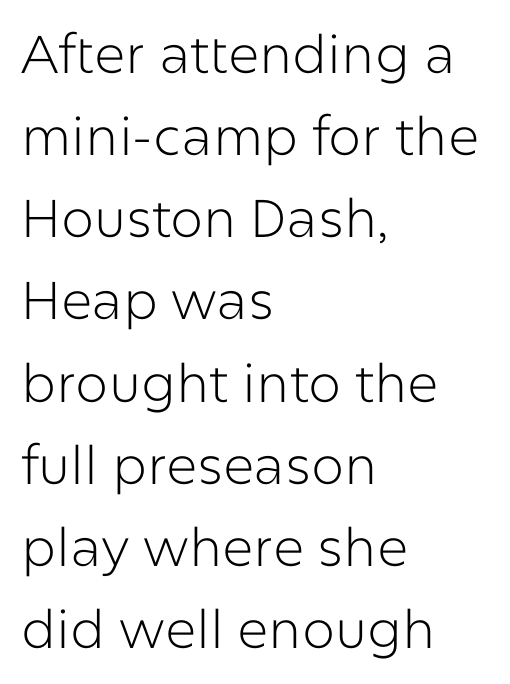
Q: Is the text bold? A: No.
Q: Is the text italic (slanted)? A: No, it is upright.
Q: Is the typeface a serif or a sans-serif typeface? A: Sans-serif.
Q: Is the text underlined? A: No.
Q: How is the paragraph aligned? A: Left-aligned.
Q: Is the spacing between letters normal or unusually wide? A: Normal.
Q: Is the spacing between lines tight, normal or loose? A: Normal.
Q: Width (condensed, normal, or wide)? A: Normal.
Q: Stroke contrast? A: Low.
Q: x-height? A: Medium.
Q: Monospaced? A: No.
